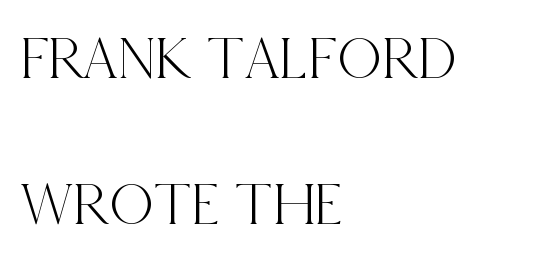
Tracking here is standard; glyphs follow each other at the usual distance. The font's upright variant was chosen for this text. Look at the bottom of the vertical strokes: they flare into serifs here. Only glyphs here, with clear space below each row. Compared with typical paragraphs, the rows here are farther apart.
